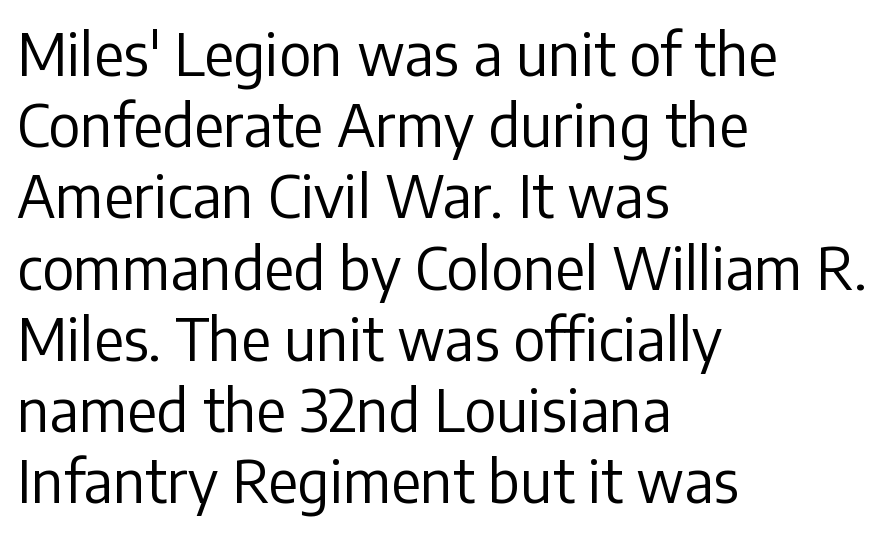
The image shows 57 px regular-weight sans-serif type, upright; set left-aligned, normal line spacing (1.25x), normal letter spacing, not underlined; low stroke contrast and a medium x-height.
